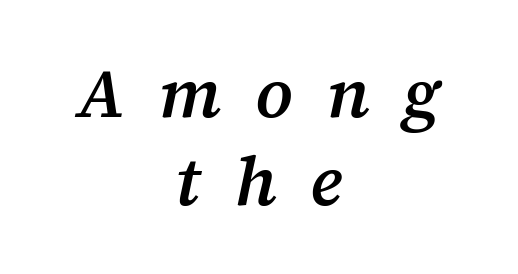
Q: Is the text bold? A: Semi-bold.
Q: Is the text italic (slanted)? A: Yes, it leans right by about 12 degrees.
Q: Is the typeface a serif or a sans-serif typeface? A: Serif.
Q: Is the text underlined? A: No.
Q: How is the paragraph aligned? A: Centered.
Q: Is the spacing between letters normal or unusually wide? A: Unusually wide.
Q: Is the spacing between lines tight, normal or loose? A: Normal.
Q: Width (condensed, normal, or wide)? A: Normal.
Q: Stroke contrast? A: Medium.
Q: x-height? A: Medium.
Q: Monospaced? A: No.
